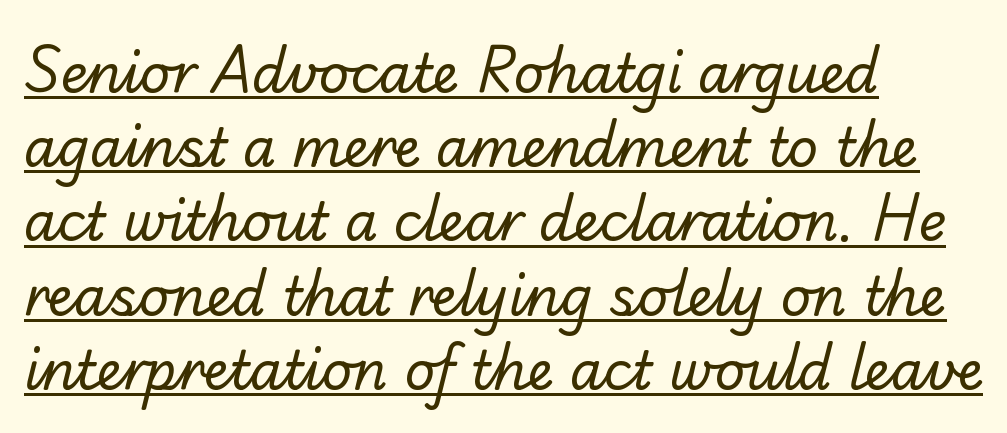
Q: Is the text bold? A: No.
Q: Is the typeface a serif or a sans-serif typeface? A: Sans-serif.
Q: Is the text underlined? A: Yes.
Q: How is the paragraph aligned? A: Left-aligned.
Q: Is the spacing between letters normal or unusually wide? A: Normal.
Q: Is the spacing between lines tight, normal or loose? A: Normal.
Q: Width (condensed, normal, or wide)? A: Normal.
Q: Stroke contrast? A: Low.
Q: x-height? A: Small.
Q: Monospaced? A: No.
